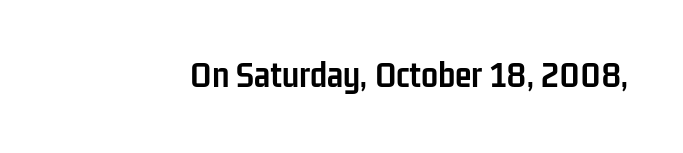
Q: Is the text bold? A: Yes.
Q: Is the text italic (slanted)? A: No, it is upright.
Q: Is the typeface a serif or a sans-serif typeface? A: Sans-serif.
Q: Is the text underlined? A: No.
Q: Is the spacing between letters normal or unusually wide? A: Normal.
Q: Width (condensed, normal, or wide)? A: Condensed.
Q: Stroke contrast? A: Low.
Q: x-height? A: Medium.
Q: Monospaced? A: No.
